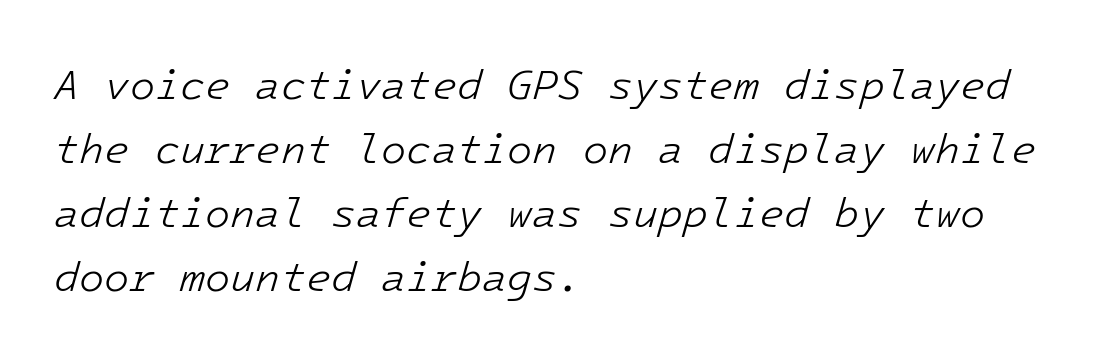
{"italic": "yes", "lean": "right", "slant_degrees": 16, "bold": "no", "weight": "light", "width": "normal", "stroke_contrast": "low", "x_height": "medium", "monospaced": "yes", "underline": "no", "align": "left", "line_spacing": "normal", "line_spacing_ratio": 1.56, "letter_spacing": "normal", "letter_spacing_em": 0.0, "glyph_px": 41}
